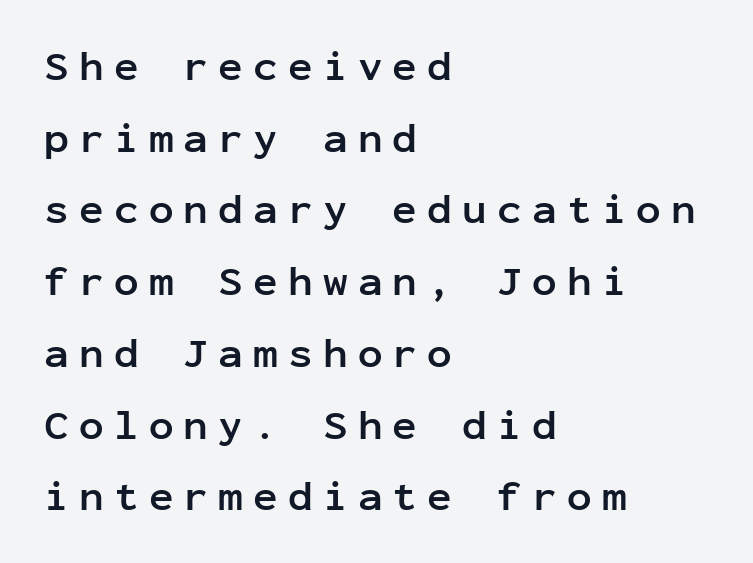
The lines are quadded left. Plain, unruled lines of type. Posture: straight, roman, zero tilt. Note: no serifs on the glyphs. Strong, thick strokes mark this as bold type.
